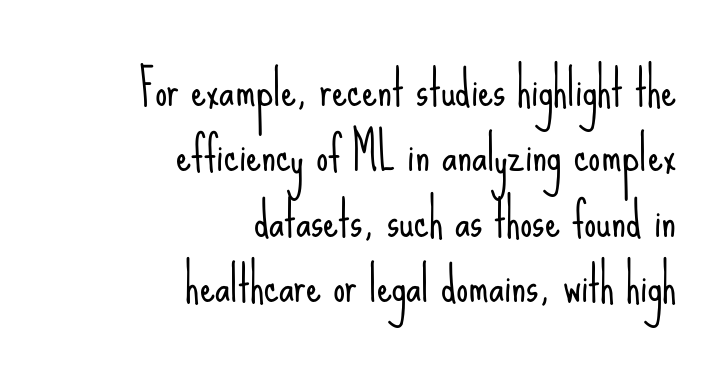
The axis of the letterforms is exactly vertical. Horizontally, the lines are justified to the trailing edge only. Unlike a traditional serif, this face leaves its strokes unadorned. Rows of type keep a routine distance in the vertical direction. This reads as an unemphasized weight, regular at the heaviest. Note the varied advance widths — an 'i' is clearly narrower than an 'm'.
